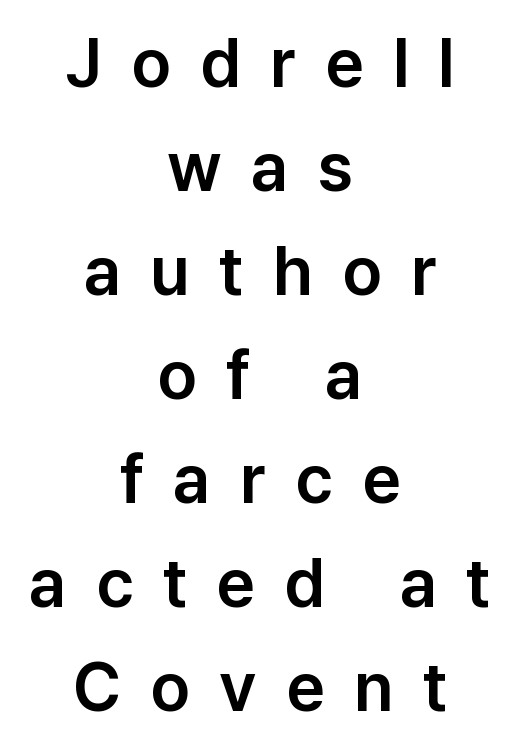
{"serif": "no", "italic": "no", "width": "normal", "stroke_contrast": "low", "x_height": "medium", "monospaced": "no", "underline": "no", "align": "center", "line_spacing": "normal", "line_spacing_ratio": 1.53, "letter_spacing": "wide", "letter_spacing_em": 0.43, "glyph_px": 68}
